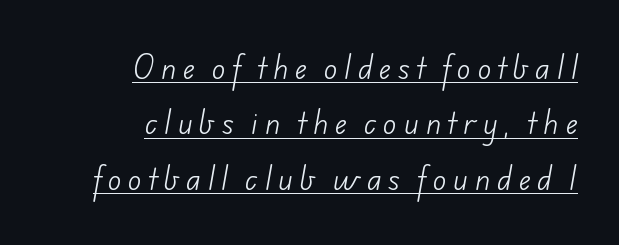
Varying glyph widths throughout — classic text-font behaviour. Bold? No — there's no thickening of the strokes. How would I describe the line gaps? Wide and relaxed. Letter spacing: wide.
